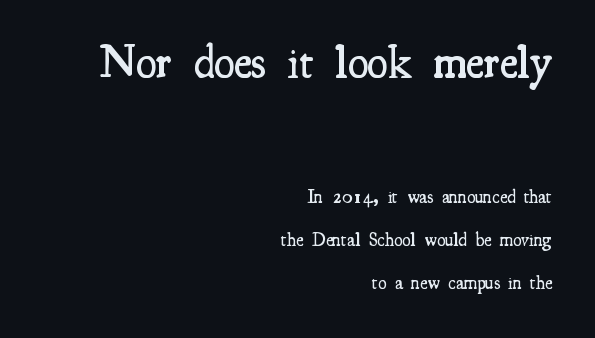
Q: Is the text bold? A: Semi-bold.
Q: Is the text italic (slanted)? A: No, it is upright.
Q: Is the typeface a serif or a sans-serif typeface? A: Serif.
Q: Is the text underlined? A: No.
Q: How is the paragraph aligned? A: Right-aligned.
Q: Is the spacing between letters normal or unusually wide? A: Normal.
Q: Is the spacing between lines tight, normal or loose? A: Loose.
Q: Which block of text is set in a larger size, the first (top) or the second (bottom)? A: The first (top) one.
Q: Width (condensed, normal, or wide)? A: Condensed.
Q: Stroke contrast? A: Medium.
Q: x-height? A: Small.
Q: Monospaced? A: No.
